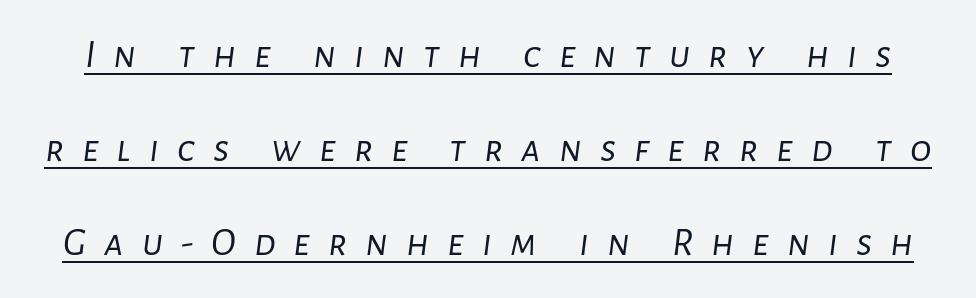
The image shows 40 px light type, italic (leaning right); set loose line spacing (2.35x), unusually wide letter spacing (+0.45 em), underlined; low stroke contrast and a medium x-height.
